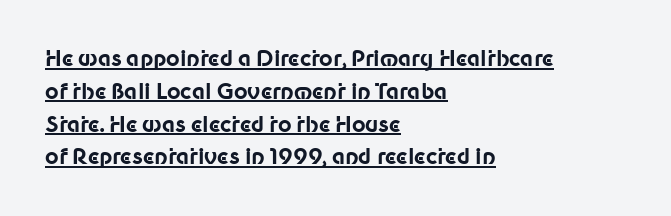
The paragraph has a hard left edge and a soft right edge. Caption: standard tracking, unaltered. This sample uses an upright cut, with every glyph sitting square on the baseline. The words here are underlined. Weight check: bold — yes, fully.
